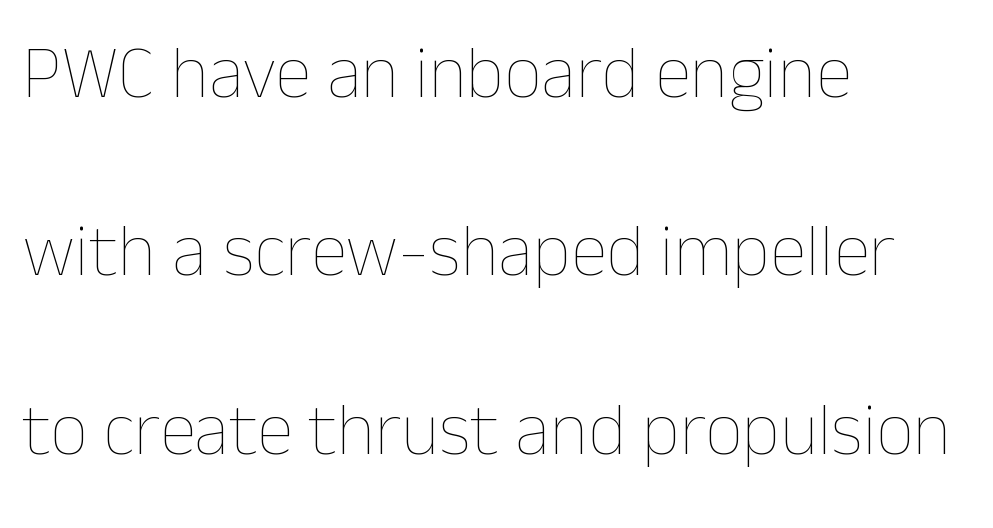
{"italic": "no", "bold": "no", "weight": "thin", "width": "normal", "stroke_contrast": "low", "x_height": "medium", "monospaced": "no", "underline": "no", "align": "left", "line_spacing": "loose", "line_spacing_ratio": 2.41, "letter_spacing": "normal", "letter_spacing_em": 0.0, "glyph_px": 74}
